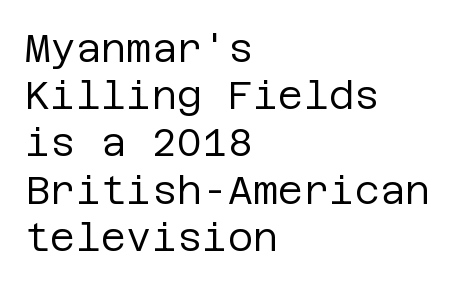
Default kerning and tracking; the words read as compact shapes. The compositor pushed each line to the left boundary. Weight: not bold — regular or lighter. I'd call this a sans setting — the letters go barefoot. Characters remain perfectly vertical along every line. Anything drawn beneath the words? Only blank space.
